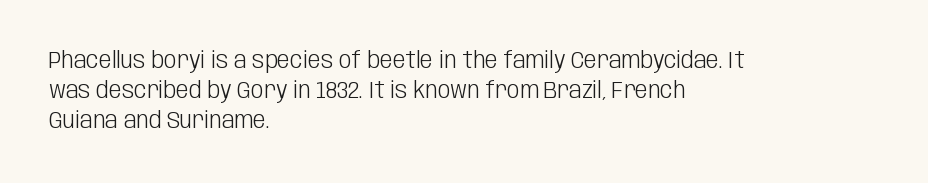
Q: Is the text bold? A: No.
Q: Is the text italic (slanted)? A: No, it is upright.
Q: Is the text underlined? A: No.
Q: How is the paragraph aligned? A: Left-aligned.
Q: Is the spacing between letters normal or unusually wide? A: Normal.
Q: Is the spacing between lines tight, normal or loose? A: Normal.
